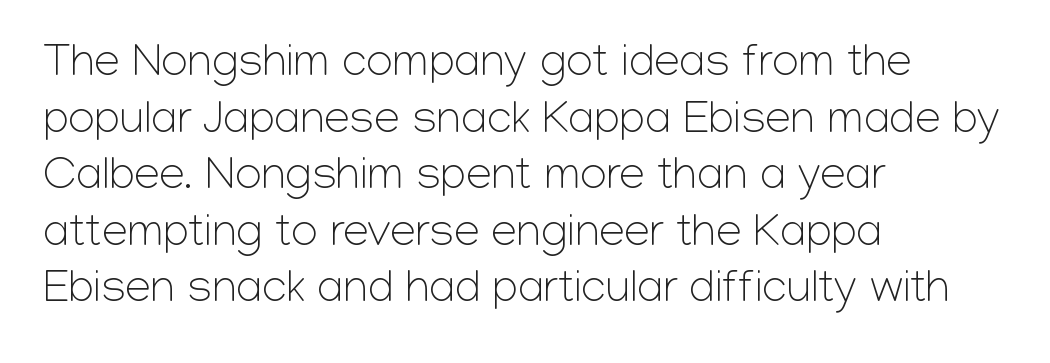
Q: Is the text bold? A: No.
Q: Is the text italic (slanted)? A: No, it is upright.
Q: Is the typeface a serif or a sans-serif typeface? A: Sans-serif.
Q: Is the text underlined? A: No.
Q: How is the paragraph aligned? A: Left-aligned.
Q: Is the spacing between letters normal or unusually wide? A: Normal.
Q: Width (condensed, normal, or wide)? A: Normal.
Q: Stroke contrast? A: Low.
Q: x-height? A: Medium.
Q: Monospaced? A: No.
